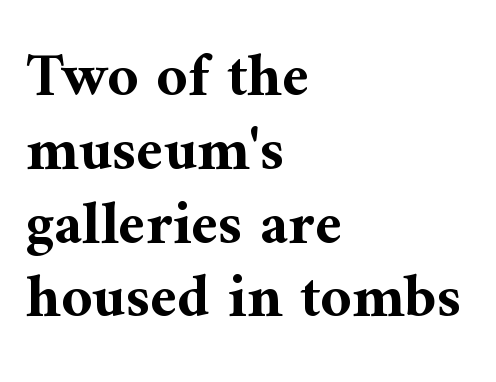
The image shows 61 px bold serif type, upright; set left-aligned, line spacing 1.21x, normal letter spacing, not underlined; medium stroke contrast and a medium x-height.
